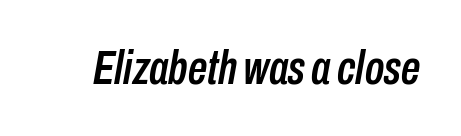
The image shows 48 px condensed type, italic (leaning right); set normal letter spacing, not underlined; low stroke contrast and a medium x-height.
